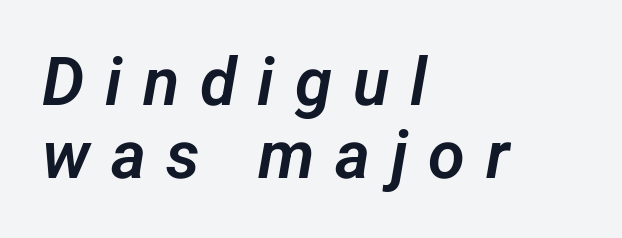
{"serif": "no", "width": "normal", "stroke_contrast": "low", "x_height": "medium", "monospaced": "no", "underline": "no", "align": "left", "line_spacing": "tight", "line_spacing_ratio": 1.09, "letter_spacing": "wide", "letter_spacing_em": 0.31, "glyph_px": 67}
